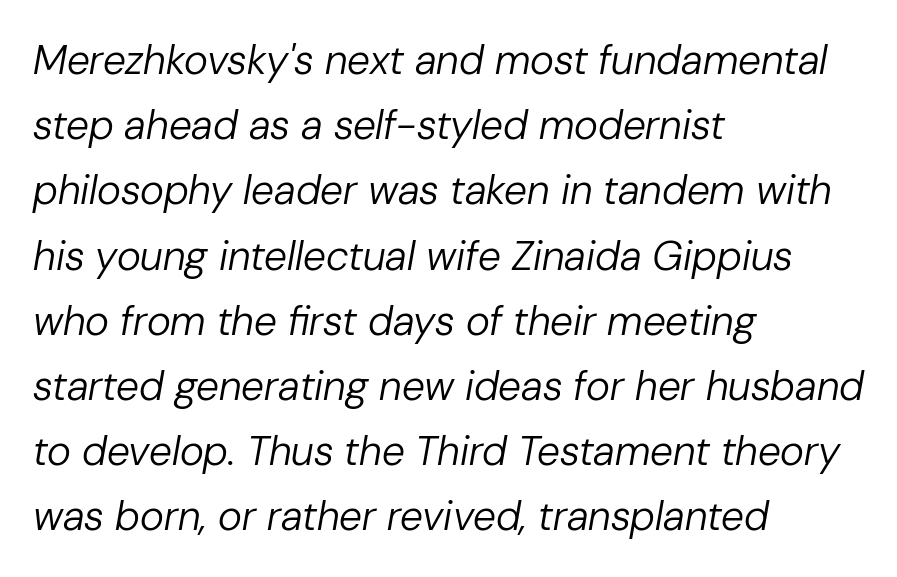
The image shows 41 px regular-weight type, italic (leaning right); set left-aligned, normal line spacing (1.59x), normal letter spacing, not underlined; low stroke contrast and a medium x-height.
